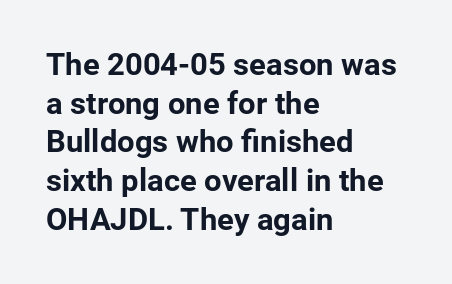
The image shows 31 px bold sans-serif type, upright; set left-aligned, normal line spacing (1.25x), normal letter spacing, not underlined; low stroke contrast and a medium x-height.
